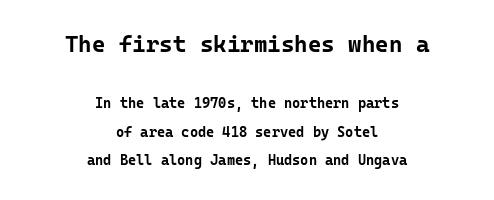
{"italic": "no", "bold": "yes", "underline": "no", "align": "center", "line_spacing": "loose", "line_spacing_ratio": 2.04, "letter_spacing": "normal", "letter_spacing_em": 0.0, "larger_block": "first", "size_ratio": 1.64, "glyph_px": 23}
